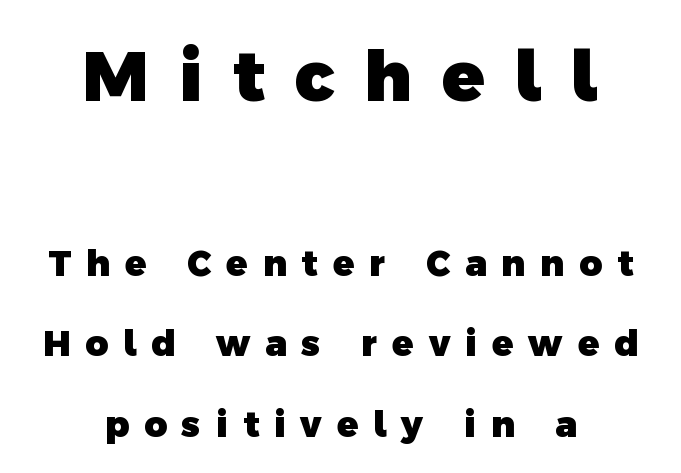
Q: Is the text bold? A: Yes.
Q: Is the typeface a serif or a sans-serif typeface? A: Sans-serif.
Q: Is the text underlined? A: No.
Q: How is the paragraph aligned? A: Centered.
Q: Is the spacing between letters normal or unusually wide? A: Unusually wide.
Q: Is the spacing between lines tight, normal or loose? A: Loose.
Q: Which block of text is set in a larger size, the first (top) or the second (bottom)? A: The first (top) one.
Q: Width (condensed, normal, or wide)? A: Normal.
Q: x-height? A: Medium.
Q: Monospaced? A: No.
